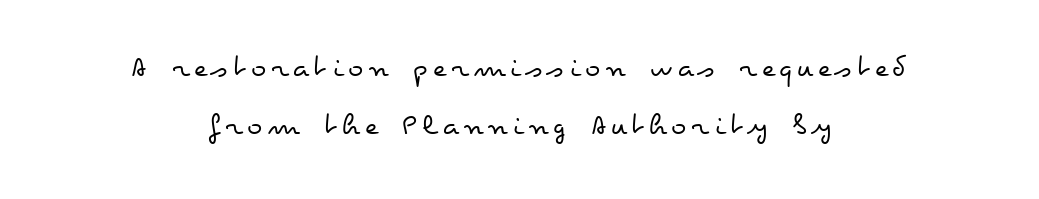
The image shows 32 px regular-weight, wide type, upright; set centered, line spacing 1.81x, not underlined; low stroke contrast and a small x-height.
